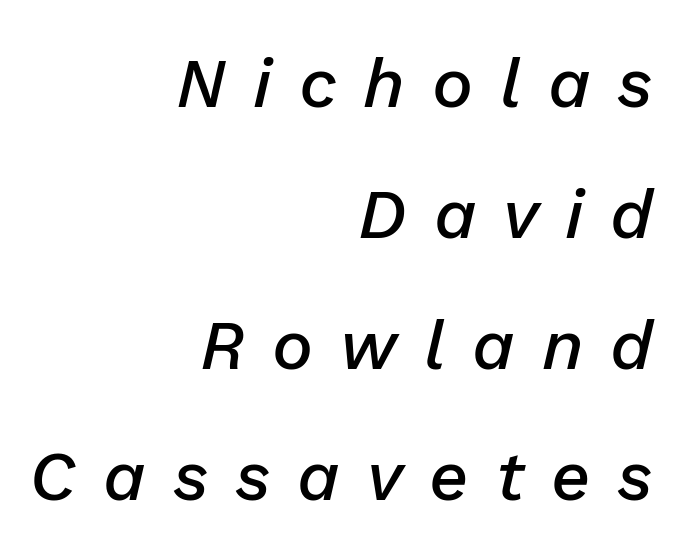
The image shows 69 px semibold type, italic (leaning right); set right-aligned, loose line spacing (1.9x), unusually wide letter spacing (+0.39 em), not underlined; low stroke contrast and a medium x-height.
